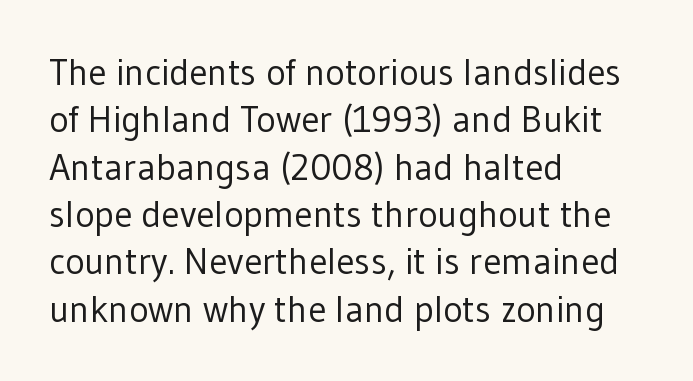
Q: Is the text bold? A: No.
Q: Is the text italic (slanted)? A: No, it is upright.
Q: Is the typeface a serif or a sans-serif typeface? A: Sans-serif.
Q: Is the text underlined? A: No.
Q: How is the paragraph aligned? A: Left-aligned.
Q: Is the spacing between letters normal or unusually wide? A: Normal.
Q: Is the spacing between lines tight, normal or loose? A: Normal.
Q: Width (condensed, normal, or wide)? A: Normal.
Q: Stroke contrast? A: Low.
Q: x-height? A: Medium.
Q: Monospaced? A: No.
